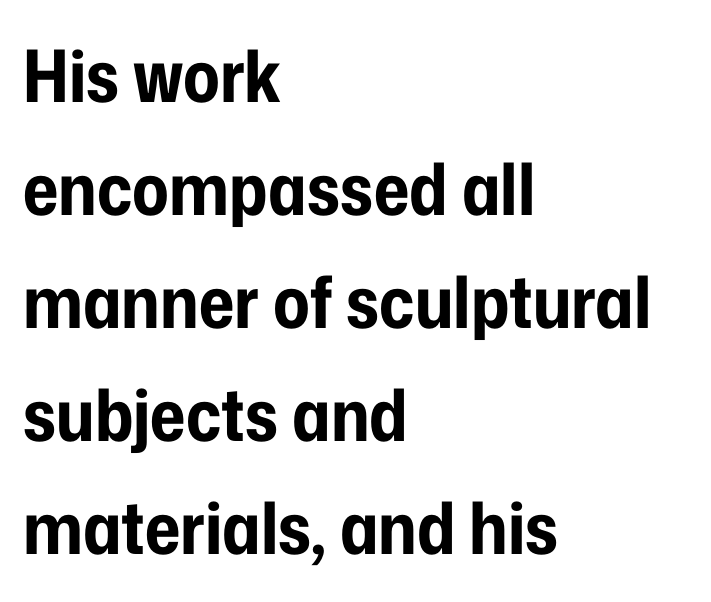
{"serif": "no", "italic": "no", "bold": "yes", "weight": "bold", "width": "condensed", "stroke_contrast": "low", "x_height": "medium", "monospaced": "no", "underline": "no", "align": "left", "line_spacing": "normal", "line_spacing_ratio": 1.57, "letter_spacing": "normal", "letter_spacing_em": 0.0, "glyph_px": 72}
